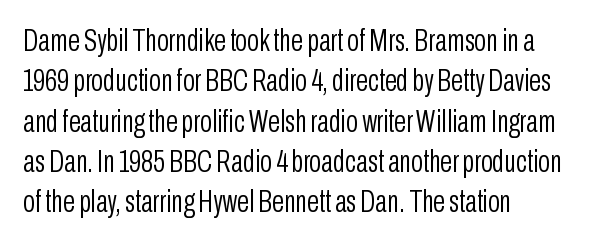
{"serif": "no", "italic": "no", "bold": "no", "weight": "light", "width": "condensed", "stroke_contrast": "low", "x_height": "medium", "monospaced": "no", "underline": "no", "align": "left", "line_spacing": "normal", "line_spacing_ratio": 1.3, "letter_spacing": "normal", "letter_spacing_em": 0.0, "glyph_px": 31}
